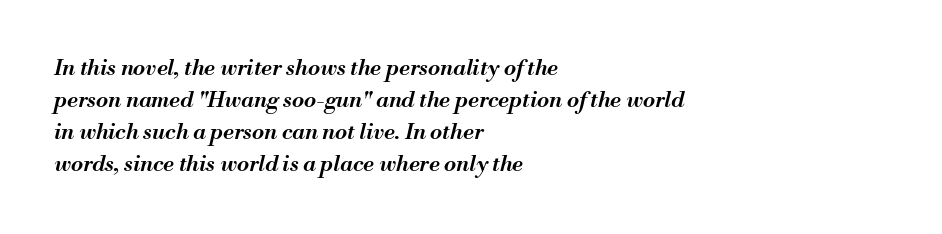
Q: Is the text bold? A: Semi-bold.
Q: Is the text italic (slanted)? A: Yes, it leans right by about 13 degrees.
Q: Is the text underlined? A: No.
Q: How is the paragraph aligned? A: Left-aligned.
Q: Is the spacing between letters normal or unusually wide? A: Normal.
Q: Is the spacing between lines tight, normal or loose? A: Normal.
